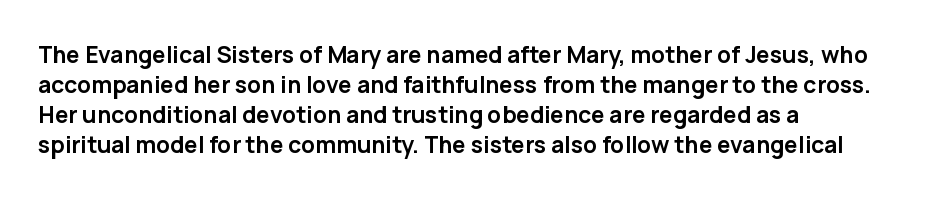
Designer's note — italics off, roman on. Clear beneath every line of the passage. Set as a true bold cut, around the 700 mark. How would I describe the line gaps? Plain and ordinary.
